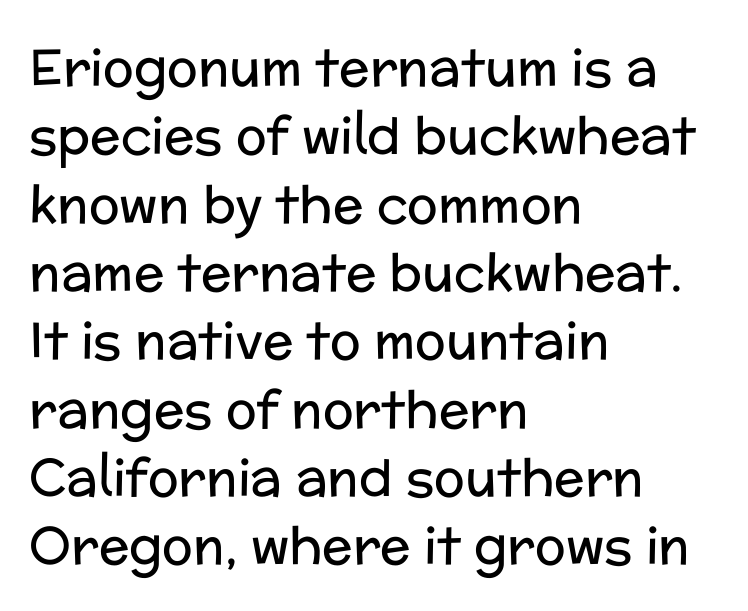
{"serif": "no", "italic": "no", "bold": "no", "weight": "regular", "width": "normal", "stroke_contrast": "low", "x_height": "medium", "monospaced": "no", "underline": "no", "align": "left", "line_spacing": "normal", "line_spacing_ratio": 1.34, "letter_spacing": "normal", "letter_spacing_em": 0.0, "glyph_px": 51}
